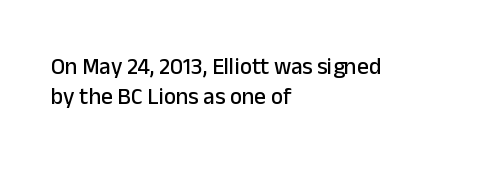
Descenders are the only things crossing below the line. A classic flush-left, rag-right setting is used for this passage. Upright lettering throughout. Quick note: interline space is typical. Letter spacing: default.
